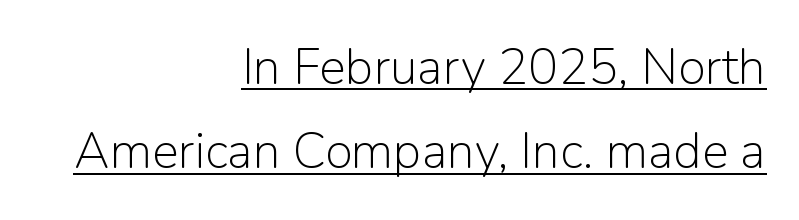
{"serif": "no", "italic": "no", "bold": "no", "weight": "light", "width": "normal", "stroke_contrast": "low", "x_height": "medium", "monospaced": "no", "underline": "yes", "align": "right", "line_spacing": "normal", "line_spacing_ratio": 1.69, "letter_spacing": "normal", "letter_spacing_em": 0.0, "glyph_px": 50}
